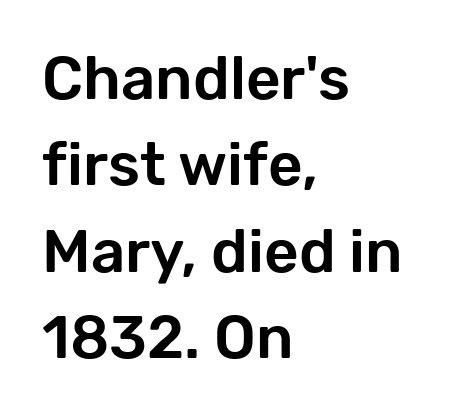
Q: Is the text italic (slanted)? A: No, it is upright.
Q: Is the typeface a serif or a sans-serif typeface? A: Sans-serif.
Q: Is the text underlined? A: No.
Q: How is the paragraph aligned? A: Left-aligned.
Q: Is the spacing between letters normal or unusually wide? A: Normal.
Q: Is the spacing between lines tight, normal or loose? A: Normal.
Q: Width (condensed, normal, or wide)? A: Normal.
Q: Stroke contrast? A: Low.
Q: x-height? A: Medium.
Q: Monospaced? A: No.
